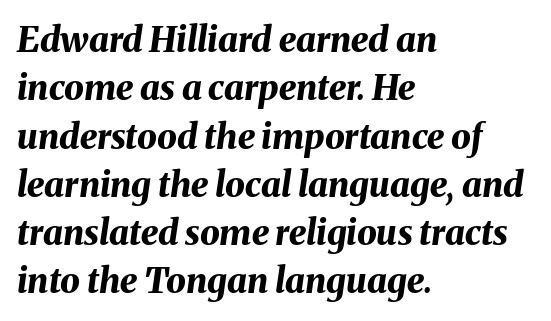
{"italic": "yes", "lean": "right", "slant_degrees": 8, "bold": "yes", "weight": "bold", "width": "normal", "stroke_contrast": "medium", "x_height": "medium", "monospaced": "no", "underline": "no", "align": "left", "line_spacing": "normal", "line_spacing_ratio": 1.38, "letter_spacing": "normal", "letter_spacing_em": 0.0, "glyph_px": 35}
